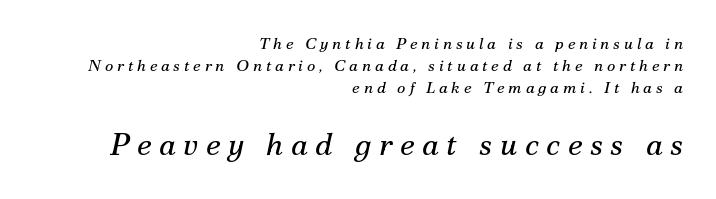
The image shows 31 px regular-weight serif type, italic (leaning right); set right-aligned, normal line spacing (1.38x), unusually wide letter spacing (+0.24 em), not underlined; the second (bottom) block is 1.94x larger; medium stroke contrast and a small x-height.
